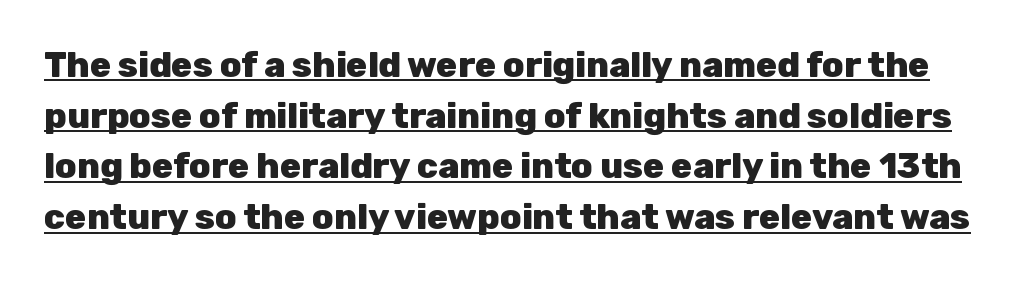
Caption: standard tracking, unaltered. The rows are spaced the way most documents space them. Looks like regular typesetting: each glyph gets only the width it needs. Quick note: underline on.
